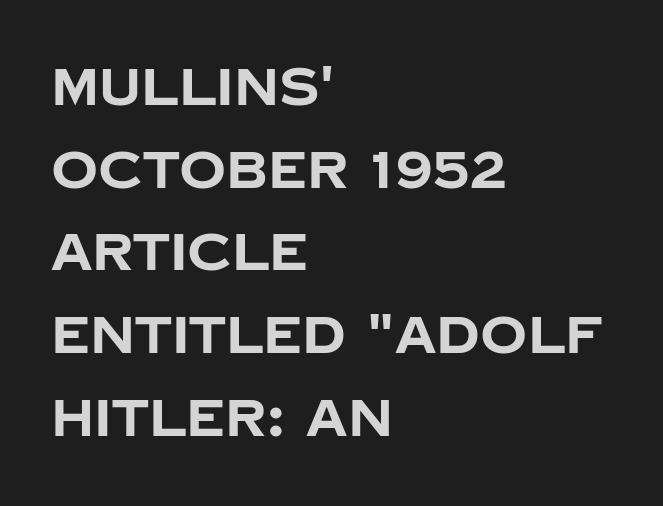
Q: Is the text bold? A: Yes.
Q: Is the text italic (slanted)? A: No, it is upright.
Q: Is the typeface a serif or a sans-serif typeface? A: Sans-serif.
Q: Is the text underlined? A: No.
Q: How is the paragraph aligned? A: Left-aligned.
Q: Is the spacing between letters normal or unusually wide? A: Normal.
Q: Is the spacing between lines tight, normal or loose? A: Normal.
Q: Width (condensed, normal, or wide)? A: Normal.
Q: Stroke contrast? A: Low.
Q: x-height? A: Large.
Q: Monospaced? A: No.
